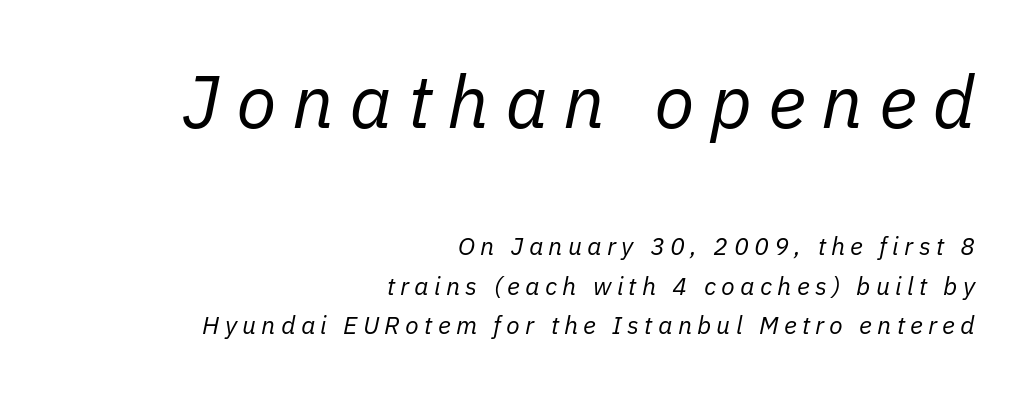
The image shows 74 px regular-weight type, italic (leaning right); set right-aligned, normal line spacing (1.59x), unusually wide letter spacing (+0.21 em), not underlined; the first (top) block is 2.96x larger; low stroke contrast and a medium x-height.
